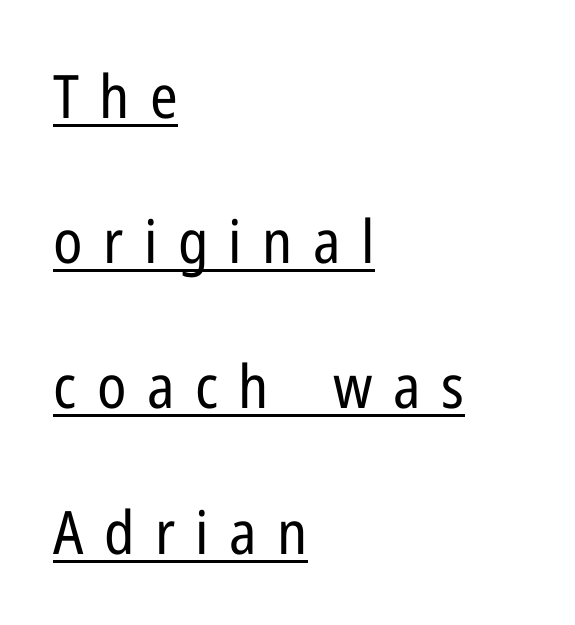
{"serif": "no", "italic": "no", "bold": "no", "weight": "regular", "width": "condensed", "stroke_contrast": "low", "x_height": "medium", "monospaced": "no", "underline": "yes", "align": "left", "line_spacing": "loose", "line_spacing_ratio": 2.42, "letter_spacing": "wide", "letter_spacing_em": 0.34, "glyph_px": 60}
